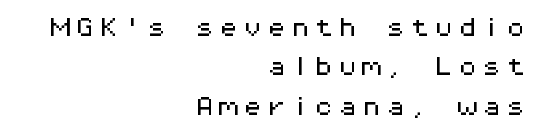
The image shows 21 px text type, upright; set right-aligned, line spacing 1.88x, not underlined.
